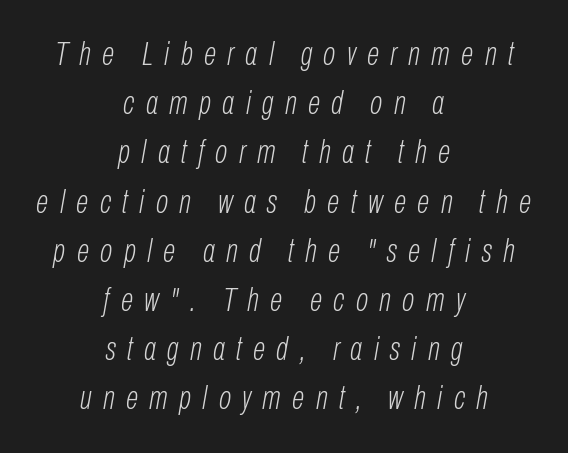
The image shows 33 px light, condensed type, italic (leaning right); set centered, normal line spacing (1.49x), unusually wide letter spacing (+0.34 em), not underlined; low stroke contrast and a medium x-height.
